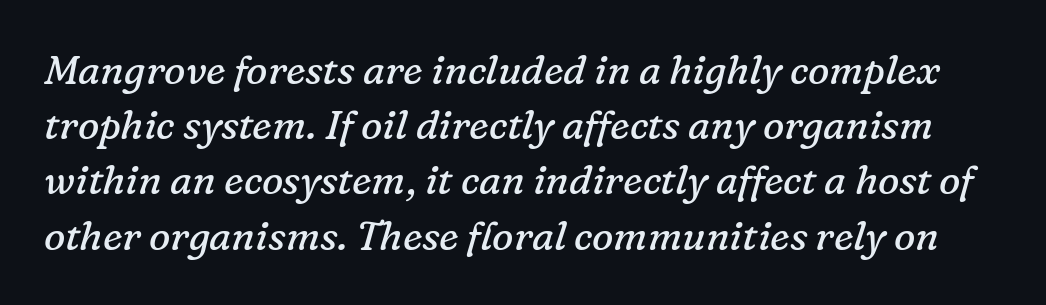
Q: Is the text bold? A: No.
Q: Is the text italic (slanted)? A: Yes, it leans right by about 16 degrees.
Q: Is the typeface a serif or a sans-serif typeface? A: Serif.
Q: Is the text underlined? A: No.
Q: Is the spacing between letters normal or unusually wide? A: Normal.
Q: Is the spacing between lines tight, normal or loose? A: Normal.
Q: Width (condensed, normal, or wide)? A: Normal.
Q: Stroke contrast? A: Low.
Q: x-height? A: Medium.
Q: Monospaced? A: No.
